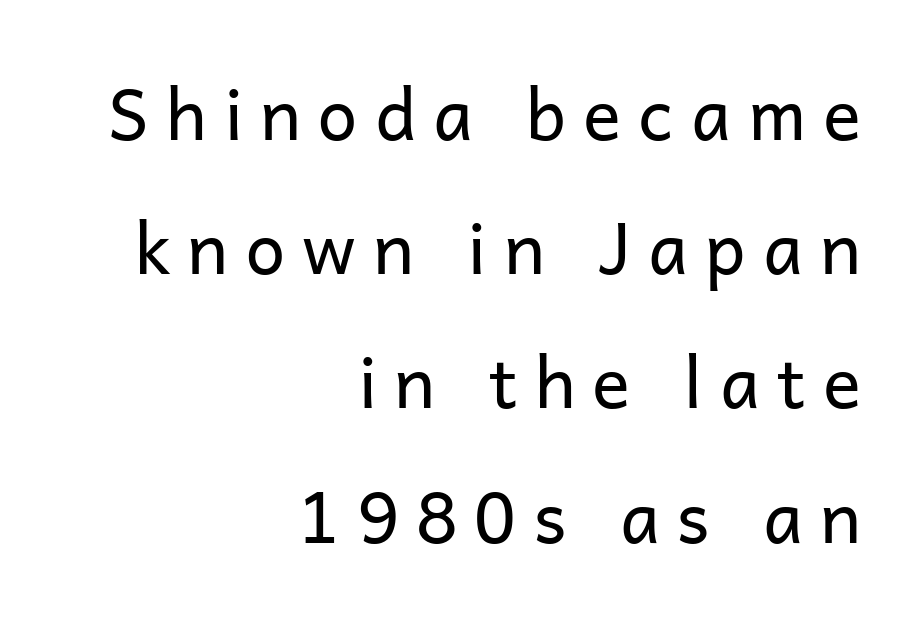
Q: Is the text bold? A: No.
Q: Is the text italic (slanted)? A: No, it is upright.
Q: Is the typeface a serif or a sans-serif typeface? A: Sans-serif.
Q: Is the text underlined? A: No.
Q: How is the paragraph aligned? A: Right-aligned.
Q: Is the spacing between letters normal or unusually wide? A: Unusually wide.
Q: Width (condensed, normal, or wide)? A: Normal.
Q: Stroke contrast? A: Low.
Q: x-height? A: Medium.
Q: Monospaced? A: No.
